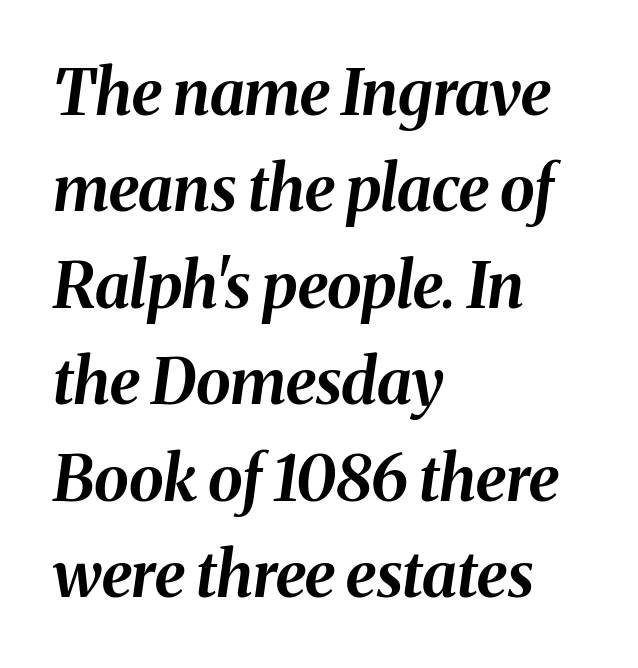
The image shows 63 px bold type, italic (leaning right); set left-aligned, normal line spacing (1.53x), normal letter spacing, not underlined; medium stroke contrast and a medium x-height.
